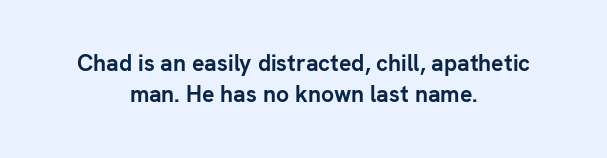
The image shows 23 px bold type, upright; set centered, normal line spacing (1.36x), normal letter spacing, not underlined.
